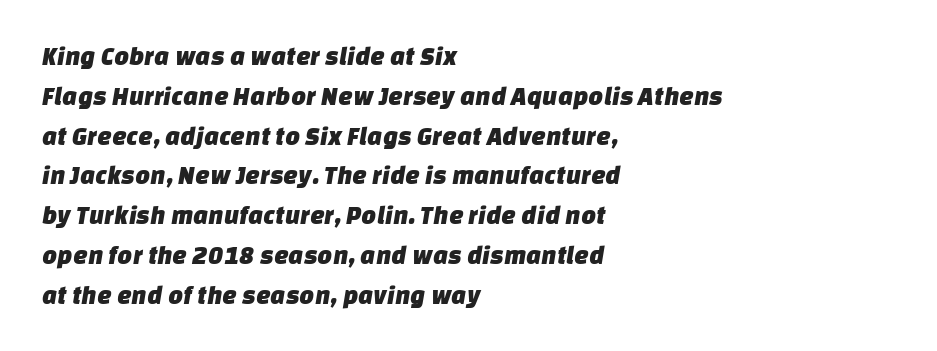
{"underline": "no", "align": "left", "line_spacing": "normal", "line_spacing_ratio": 1.53, "letter_spacing": "normal", "letter_spacing_em": 0.0, "glyph_px": 26}
